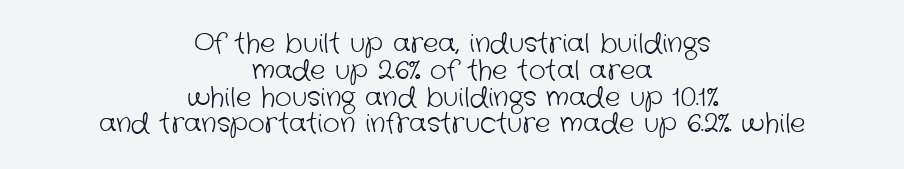
The image shows 26 px text type; set centered, tight line spacing (1.03x), normal letter spacing, not underlined.
